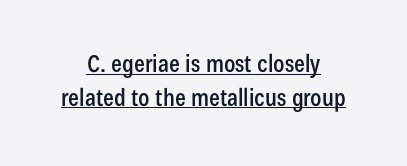
The typography opts for an upright posture over an oblique one. The vertical gap from one line to the next is medium. Students, observe the line beneath the letters — that is underlining. Caption: multi-line text, centered on the measure. The gaps between neighbouring characters are ordinary and unremarkable.
